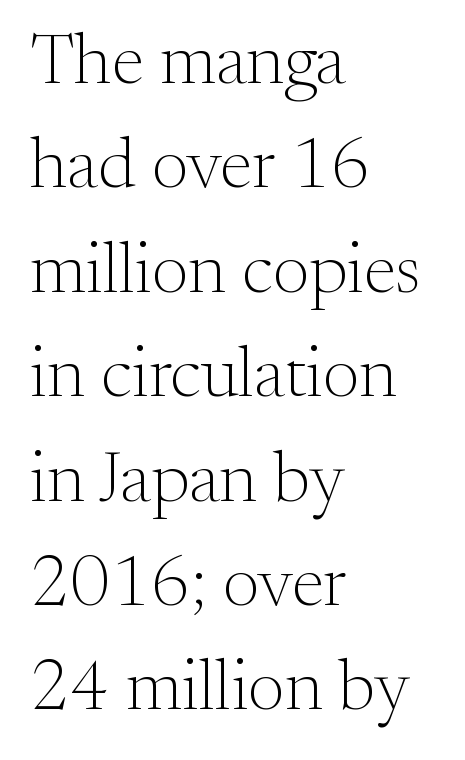
Reading down the column, the eye jumps a familiar distance to each next line. You could not count columns in this text — the font is proportionally spaced. Summary of weight: not heavy and not bold. Rule under the text: the space is simply empty. The paragraph has a hard left edge and a soft right edge. No italicization has been applied; the sample stays upright.
